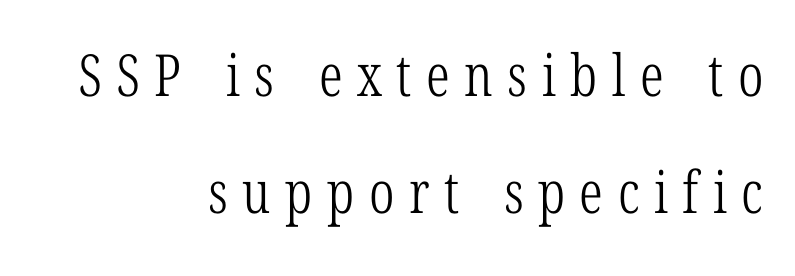
The image shows 58 px light, condensed serif type, upright; set right-aligned, loose line spacing (2.02x), unusually wide letter spacing (+0.25 em), not underlined; low stroke contrast and a medium x-height.
